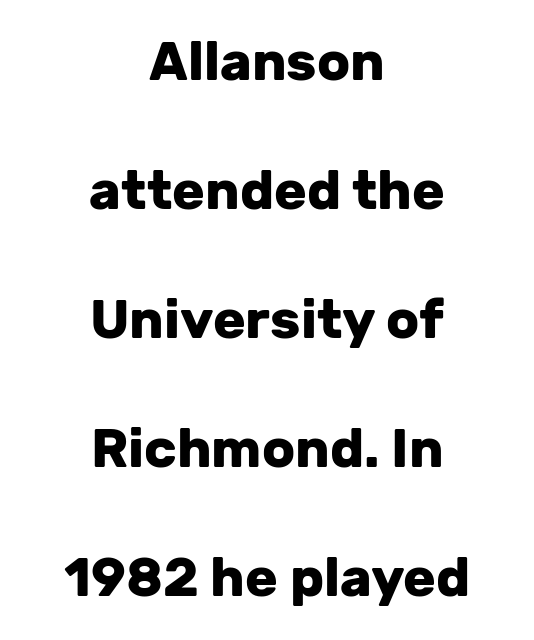
The image shows 54 px heavy sans-serif type, upright; set centered, loose line spacing (2.39x), normal letter spacing, not underlined; low stroke contrast and a medium x-height.
